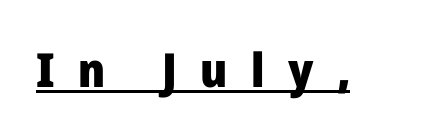
Q: Is the text bold? A: Yes.
Q: Is the text italic (slanted)? A: No, it is upright.
Q: Is the typeface a serif or a sans-serif typeface? A: Sans-serif.
Q: Is the text underlined? A: Yes.
Q: Is the spacing between letters normal or unusually wide? A: Unusually wide.
Q: Width (condensed, normal, or wide)? A: Normal.
Q: Stroke contrast? A: Low.
Q: x-height? A: Medium.
Q: Monospaced? A: No.
